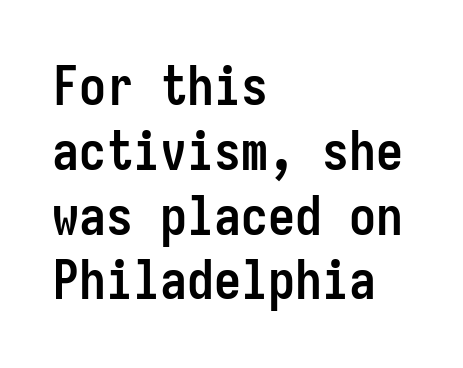
This is sans-serif lettering, the kind often seen on screens and signage. Rendered with straight, roman letterforms. The words here are not underlined. Spacing verdict: monospaced, one width for all characters. Look at the tracking — it's just the regular setting, nothing added. Students, this is bold: see how much ink each stroke carries.
